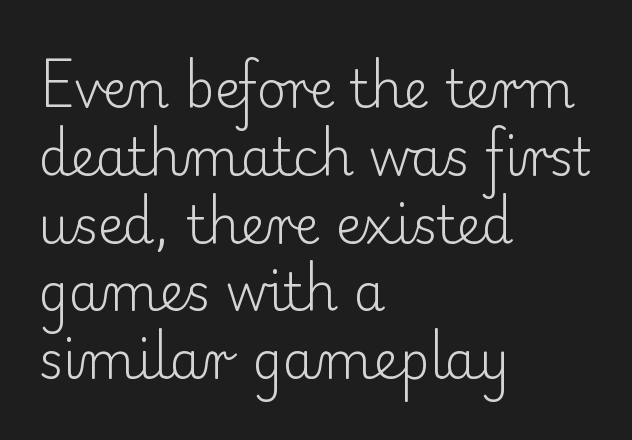
Caption: multi-line text, flush left, ragged right. What's the leading like? Ordinary, nothing unusual. The passage shown is typed in a proportional face where columns would drift. This is roman type, the default non-slanted kind.
